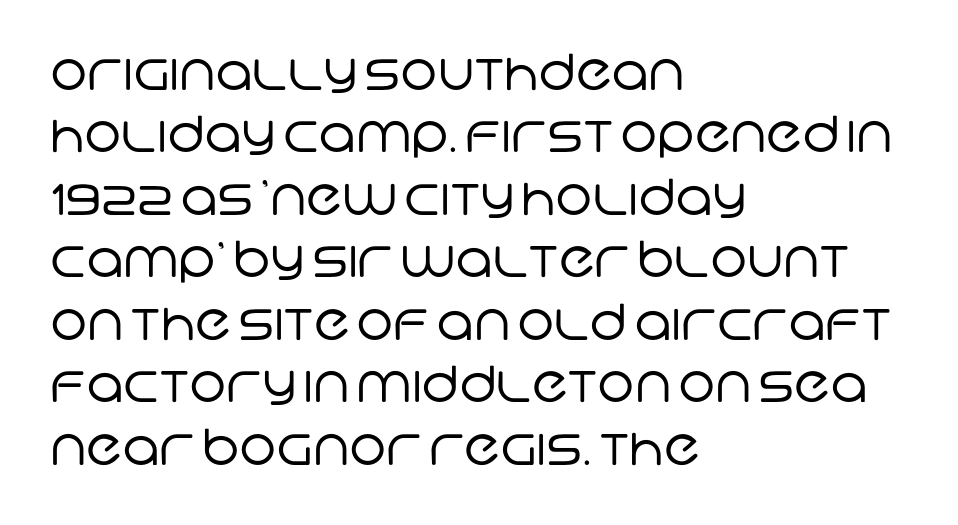
{"serif": "no", "bold": "no", "weight": "regular", "width": "normal", "stroke_contrast": "low", "x_height": "large", "monospaced": "no", "underline": "no", "align": "left", "line_spacing": "normal", "line_spacing_ratio": 1.25, "letter_spacing": "normal", "letter_spacing_em": 0.0, "glyph_px": 50}
